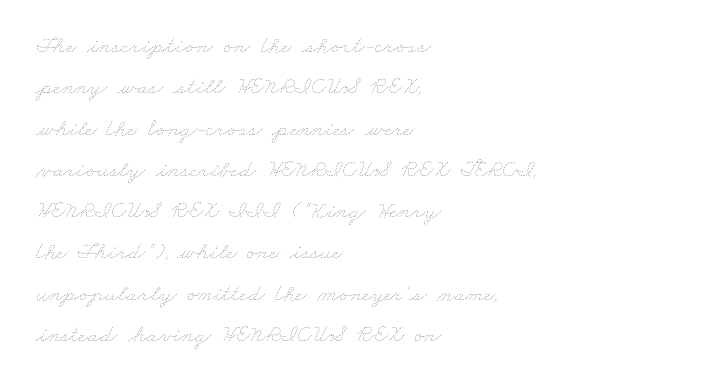
{"bold": "no", "underline": "no", "align": "left", "line_spacing_ratio": 1.72, "letter_spacing": "normal", "letter_spacing_em": 0.0, "glyph_px": 24}
